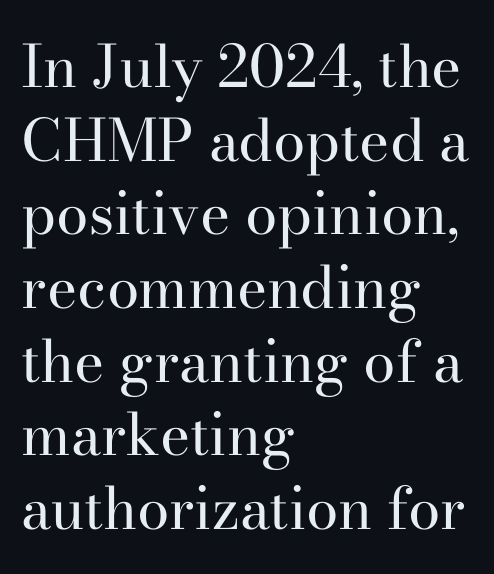
In terms of posture, this sample is upright. Honestly, there is no underline to notice here at all. Compared with a typical body face, this is equally light or lighter still. Characters follow at the spacing the type designer built in.
